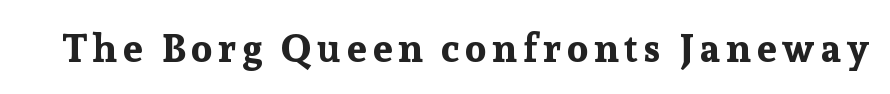
Here the designer chose a conventional face with non-uniform glyph widths. You can tell it's not italic because the verticals are truly vertical. A serif font was chosen for this passage. How heavy is the stroke? Heavy — this is a bold. The words here are not underlined.
